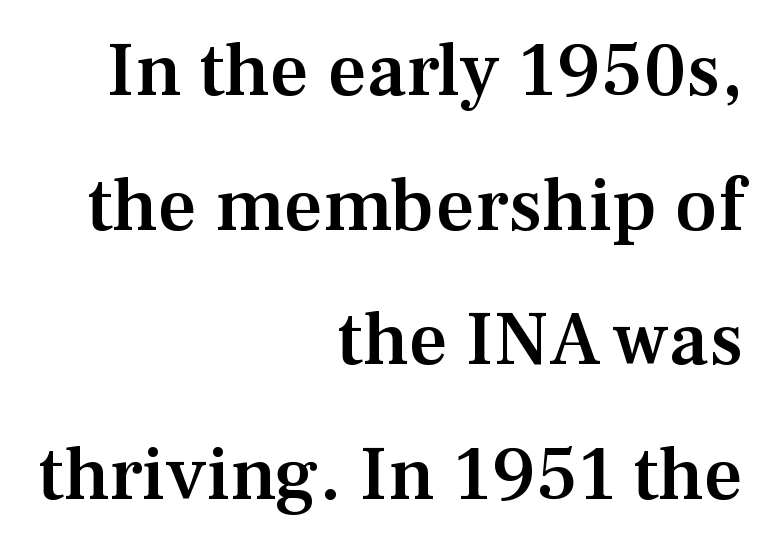
{"serif": "yes", "italic": "no", "bold": "semi", "weight": "semibold", "width": "normal", "stroke_contrast": "medium", "x_height": "medium", "monospaced": "no", "underline": "no", "align": "right", "line_spacing_ratio": 1.75, "letter_spacing": "normal", "letter_spacing_em": 0.0, "glyph_px": 77}
